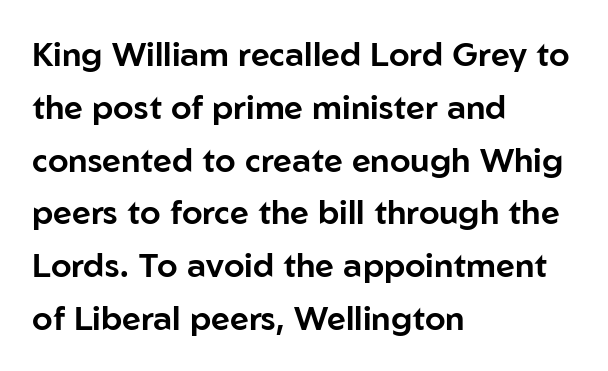
{"serif": "no", "italic": "no", "width": "normal", "stroke_contrast": "low", "x_height": "medium", "monospaced": "no", "underline": "no", "align": "left", "line_spacing": "normal", "line_spacing_ratio": 1.6, "letter_spacing": "normal", "letter_spacing_em": 0.0, "glyph_px": 33}
